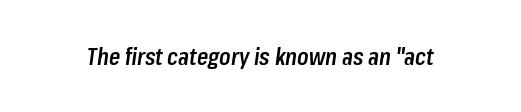
Q: Is the text bold? A: Semi-bold.
Q: Is the text italic (slanted)? A: Yes, it leans right by about 8 degrees.
Q: Is the text underlined? A: No.
Q: Is the spacing between letters normal or unusually wide? A: Normal.
